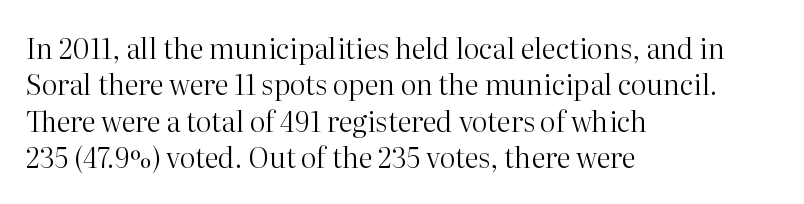
The image shows 28 px regular-weight serif type, upright; set left-aligned, normal line spacing (1.3x), normal letter spacing, not underlined; high stroke contrast and a medium x-height.
